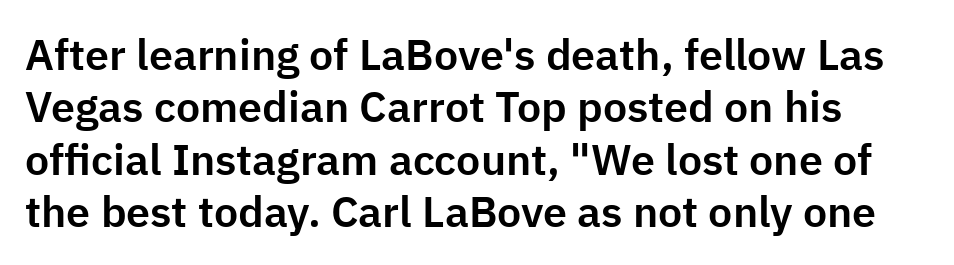
Q: Is the text italic (slanted)? A: No, it is upright.
Q: Is the typeface a serif or a sans-serif typeface? A: Sans-serif.
Q: Is the text underlined? A: No.
Q: Is the spacing between letters normal or unusually wide? A: Normal.
Q: Width (condensed, normal, or wide)? A: Normal.
Q: Stroke contrast? A: Low.
Q: x-height? A: Medium.
Q: Monospaced? A: No.
